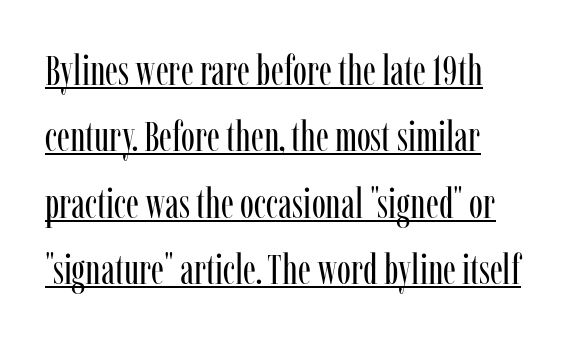
Q: Is the text bold? A: No.
Q: Is the text italic (slanted)? A: No, it is upright.
Q: Is the typeface a serif or a sans-serif typeface? A: Serif.
Q: Is the text underlined? A: Yes.
Q: Is the spacing between letters normal or unusually wide? A: Normal.
Q: Is the spacing between lines tight, normal or loose? A: Normal.
Q: Width (condensed, normal, or wide)? A: Condensed.
Q: Stroke contrast? A: Low.
Q: x-height? A: Medium.
Q: Monospaced? A: No.
